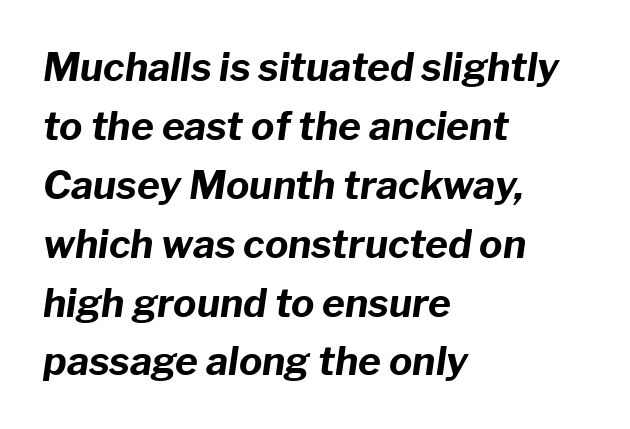
{"italic": "yes", "lean": "right", "slant_degrees": 8, "bold": "yes", "weight": "bold", "width": "normal", "stroke_contrast": "low", "x_height": "medium", "monospaced": "no", "underline": "no", "align": "left", "line_spacing": "normal", "line_spacing_ratio": 1.51, "letter_spacing": "normal", "letter_spacing_em": 0.0, "glyph_px": 39}
